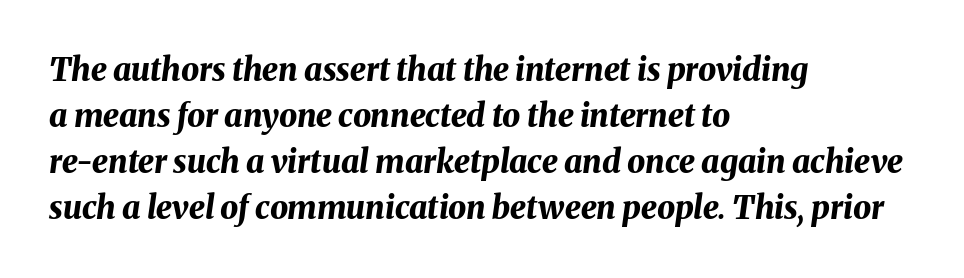
Q: Is the text bold? A: Yes.
Q: Is the text italic (slanted)? A: Yes, it leans right by about 8 degrees.
Q: Is the text underlined? A: No.
Q: How is the paragraph aligned? A: Left-aligned.
Q: Is the spacing between letters normal or unusually wide? A: Normal.
Q: Is the spacing between lines tight, normal or loose? A: Normal.
Q: Width (condensed, normal, or wide)? A: Normal.
Q: Stroke contrast? A: Medium.
Q: x-height? A: Medium.
Q: Monospaced? A: No.
